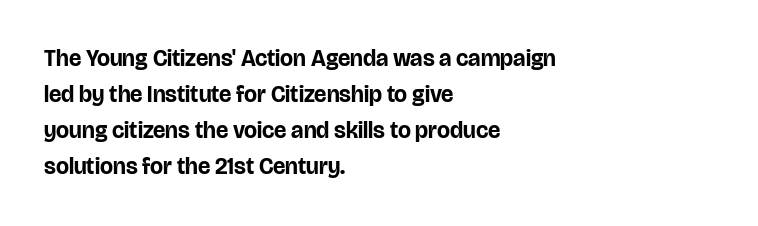
{"italic": "no", "bold": "yes", "underline": "no", "align": "left", "line_spacing": "normal", "line_spacing_ratio": 1.57, "letter_spacing": "normal", "letter_spacing_em": 0.0, "glyph_px": 23}
